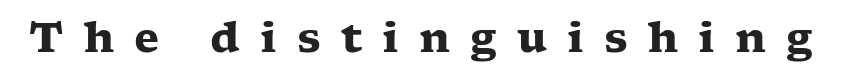
The rendering inserts visible extra space after every character. Upright lettering throughout. Font category for this specimen: serif. Heavy, bold letterforms.
